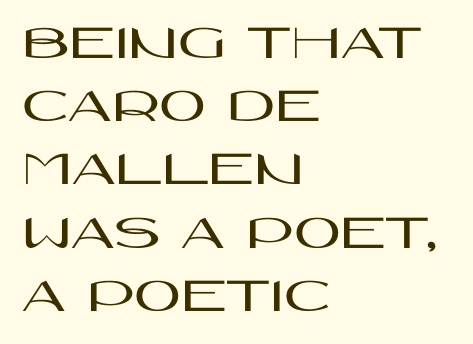
Q: Is the text italic (slanted)? A: No, it is upright.
Q: Is the typeface a serif or a sans-serif typeface? A: Sans-serif.
Q: Is the text underlined? A: No.
Q: How is the paragraph aligned? A: Left-aligned.
Q: Is the spacing between letters normal or unusually wide? A: Normal.
Q: Width (condensed, normal, or wide)? A: Wide.
Q: Stroke contrast? A: High.
Q: x-height? A: Large.
Q: Monospaced? A: No.
